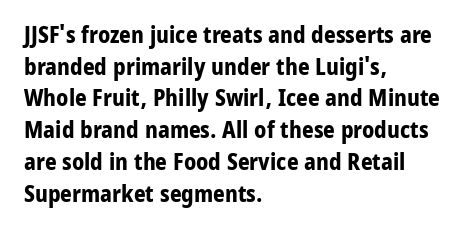
Q: Is the text bold? A: Yes.
Q: Is the text italic (slanted)? A: No, it is upright.
Q: Is the text underlined? A: No.
Q: How is the paragraph aligned? A: Left-aligned.
Q: Is the spacing between letters normal or unusually wide? A: Normal.
Q: Is the spacing between lines tight, normal or loose? A: Normal.
